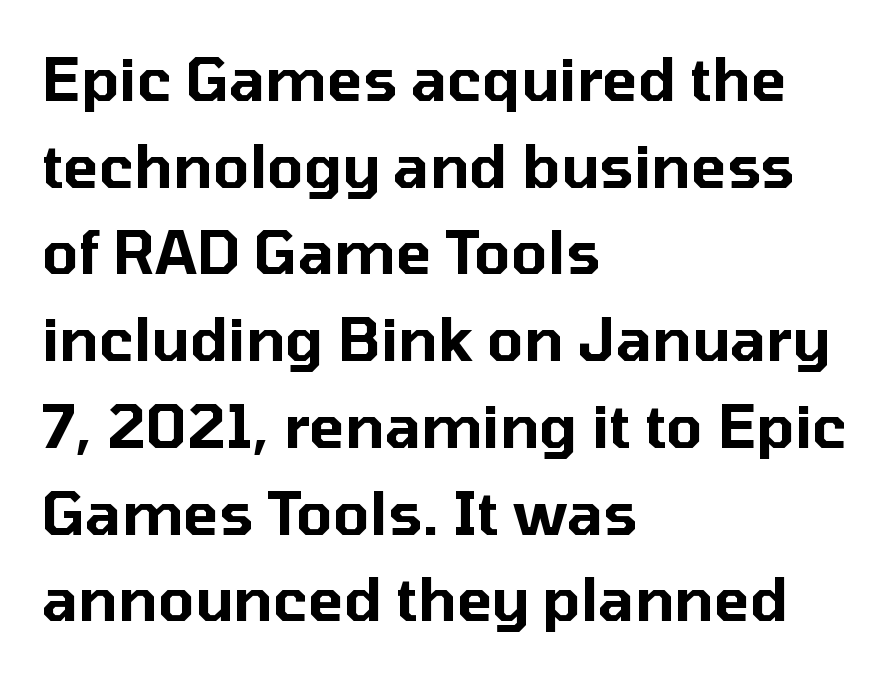
Q: Is the text italic (slanted)? A: No, it is upright.
Q: Is the typeface a serif or a sans-serif typeface? A: Sans-serif.
Q: Is the text underlined? A: No.
Q: How is the paragraph aligned? A: Left-aligned.
Q: Is the spacing between letters normal or unusually wide? A: Normal.
Q: Is the spacing between lines tight, normal or loose? A: Normal.
Q: Width (condensed, normal, or wide)? A: Normal.
Q: Stroke contrast? A: Low.
Q: x-height? A: Medium.
Q: Monospaced? A: No.
